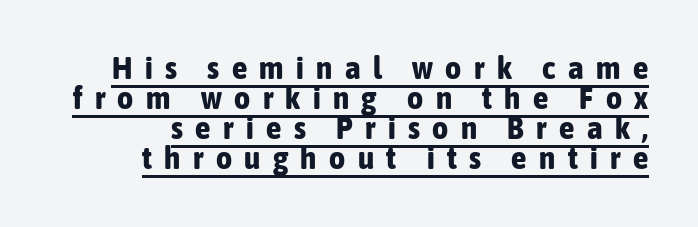
Q: Is the text bold? A: Yes.
Q: Is the text italic (slanted)? A: No, it is upright.
Q: Is the typeface a serif or a sans-serif typeface? A: Sans-serif.
Q: Is the text underlined? A: Yes.
Q: How is the paragraph aligned? A: Right-aligned.
Q: Is the spacing between letters normal or unusually wide? A: Unusually wide.
Q: Is the spacing between lines tight, normal or loose? A: Tight.
Q: Width (condensed, normal, or wide)? A: Condensed.
Q: Stroke contrast? A: Low.
Q: x-height? A: Medium.
Q: Monospaced? A: No.
